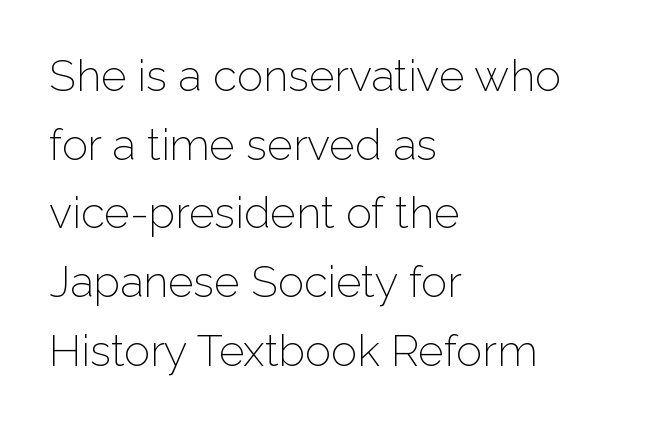
{"serif": "no", "italic": "no", "bold": "no", "weight": "light", "width": "normal", "stroke_contrast": "low", "x_height": "medium", "monospaced": "no", "underline": "no", "align": "left", "line_spacing": "normal", "line_spacing_ratio": 1.56, "letter_spacing": "normal", "letter_spacing_em": 0.0, "glyph_px": 44}
